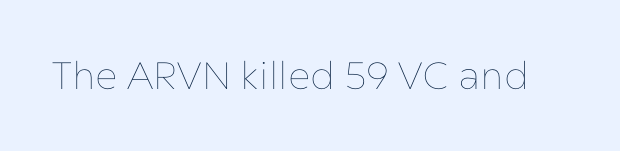
Q: Is the text bold? A: No.
Q: Is the text italic (slanted)? A: No, it is upright.
Q: Is the text underlined? A: No.
Q: Is the spacing between letters normal or unusually wide? A: Normal.
Q: Width (condensed, normal, or wide)? A: Normal.
Q: Stroke contrast? A: Low.
Q: x-height? A: Medium.
Q: Monospaced? A: No.
